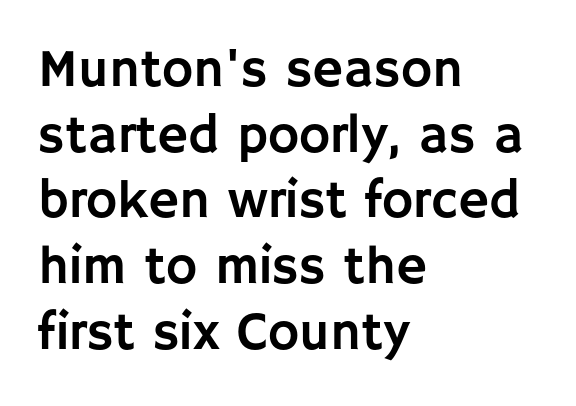
{"serif": "no", "italic": "no", "width": "normal", "stroke_contrast": "low", "x_height": "large", "monospaced": "no", "underline": "no", "align": "left", "line_spacing_ratio": 1.24, "letter_spacing": "normal", "letter_spacing_em": 0.0, "glyph_px": 53}
